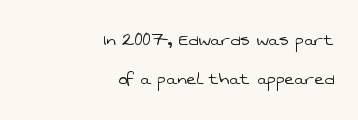
Q: Is the text bold? A: No.
Q: Is the text underlined? A: No.
Q: How is the paragraph aligned? A: Right-aligned.
Q: Is the spacing between letters normal or unusually wide? A: Normal.
